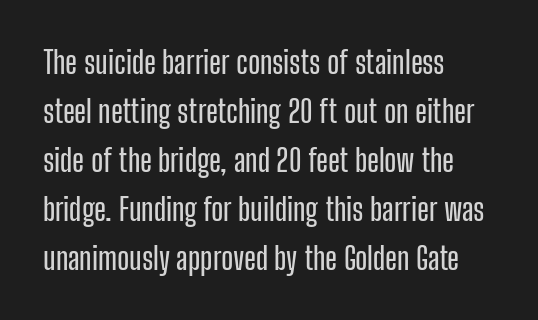
{"serif": "no", "italic": "no", "width": "condensed", "stroke_contrast": "low", "x_height": "medium", "monospaced": "no", "underline": "no", "align": "left", "line_spacing": "normal", "line_spacing_ratio": 1.58, "letter_spacing": "normal", "letter_spacing_em": 0.0, "glyph_px": 31}
